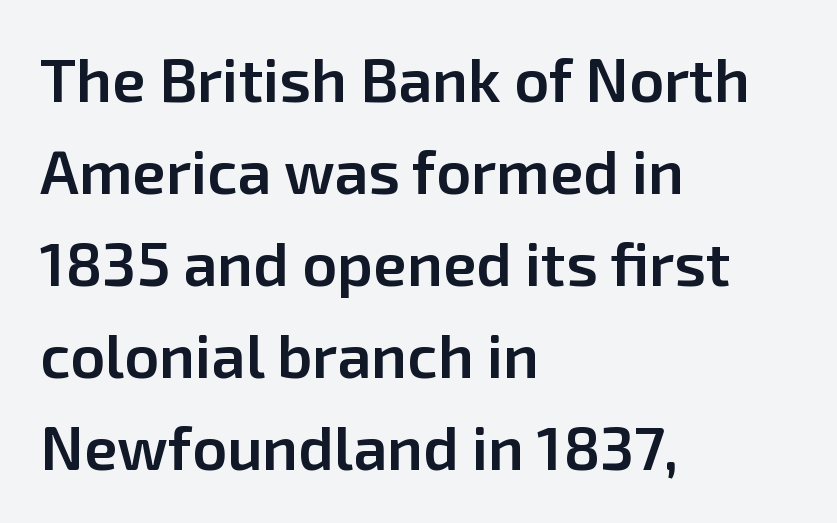
{"serif": "no", "italic": "no", "bold": "semi", "weight": "semibold", "width": "normal", "stroke_contrast": "low", "x_height": "medium", "monospaced": "no", "underline": "no", "align": "left", "line_spacing": "normal", "line_spacing_ratio": 1.51, "letter_spacing": "normal", "letter_spacing_em": 0.0, "glyph_px": 61}
